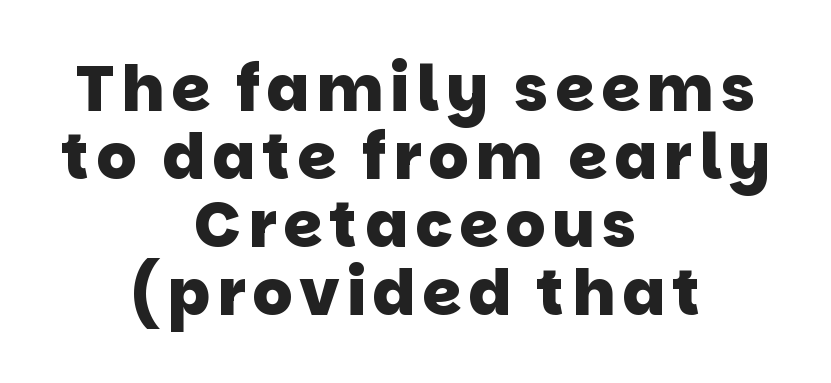
Q: Is the text bold? A: Yes.
Q: Is the typeface a serif or a sans-serif typeface? A: Sans-serif.
Q: Is the text underlined? A: No.
Q: How is the paragraph aligned? A: Centered.
Q: Is the spacing between lines tight, normal or loose? A: Tight.
Q: Width (condensed, normal, or wide)? A: Normal.
Q: Stroke contrast? A: Low.
Q: x-height? A: Large.
Q: Monospaced? A: No.
